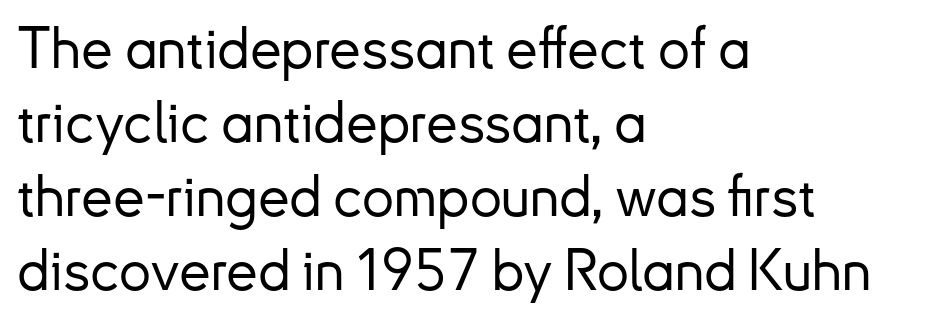
Notice how the passage keeps a crisp vertical edge on the left only. Proportional: the letters do not fall into vertical columns. Designer's note — italics off, roman on. The leading is moderate, giving the passage an even texture.
